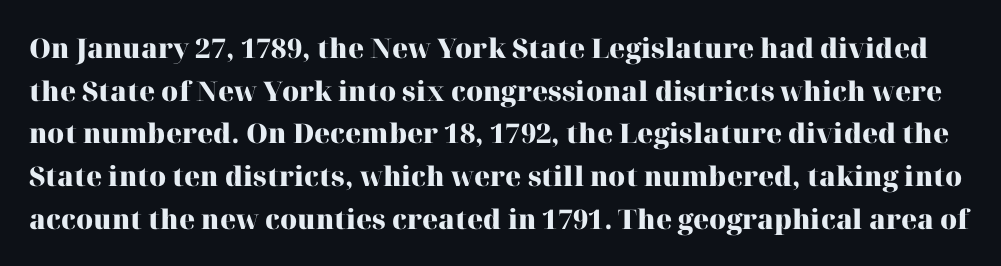
Q: Is the text bold? A: Yes.
Q: Is the text italic (slanted)? A: No, it is upright.
Q: Is the text underlined? A: No.
Q: Is the spacing between letters normal or unusually wide? A: Normal.
Q: Is the spacing between lines tight, normal or loose? A: Normal.
